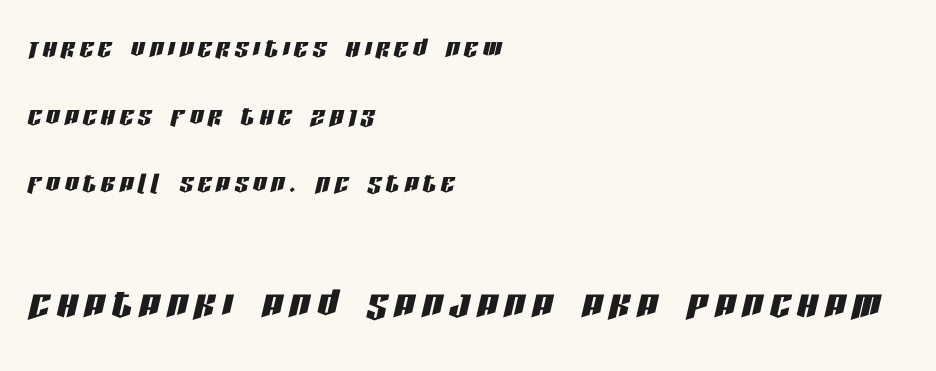
{"italic": "yes", "lean": "right", "slant_degrees": 13, "width": "condensed", "stroke_contrast": "low", "x_height": "large", "monospaced": "no", "underline": "no", "align": "left", "line_spacing": "loose", "line_spacing_ratio": 1.99, "larger_block": "second", "size_ratio": 1.5, "glyph_px": 51}
